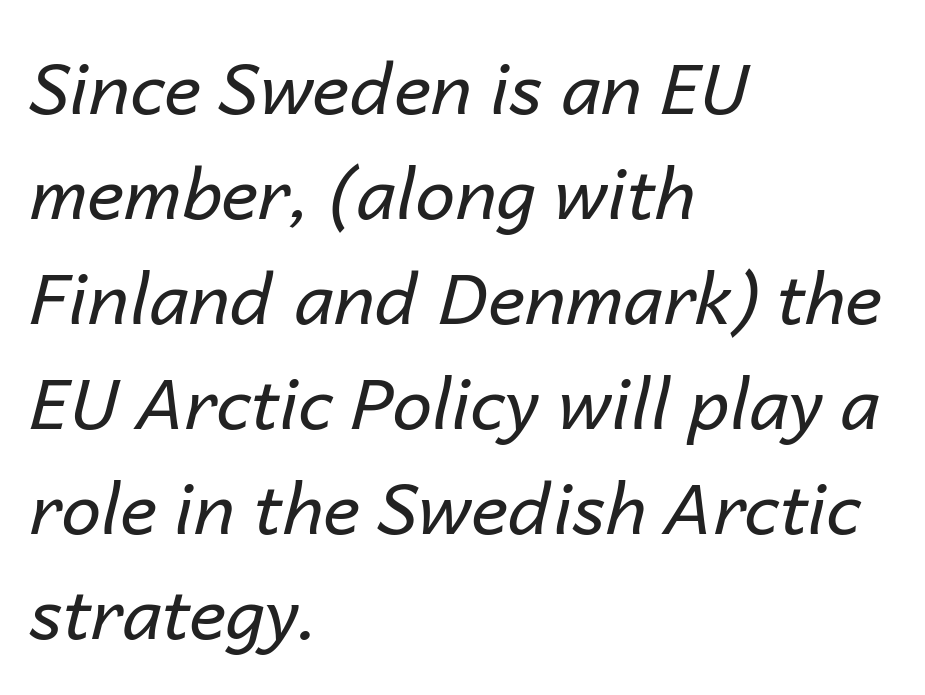
Q: Is the text bold? A: No.
Q: Is the text italic (slanted)? A: Yes, it leans right by about 14 degrees.
Q: Is the text underlined? A: No.
Q: How is the paragraph aligned? A: Left-aligned.
Q: Is the spacing between letters normal or unusually wide? A: Normal.
Q: Is the spacing between lines tight, normal or loose? A: Normal.
Q: Width (condensed, normal, or wide)? A: Normal.
Q: Stroke contrast? A: Low.
Q: x-height? A: Medium.
Q: Monospaced? A: No.
